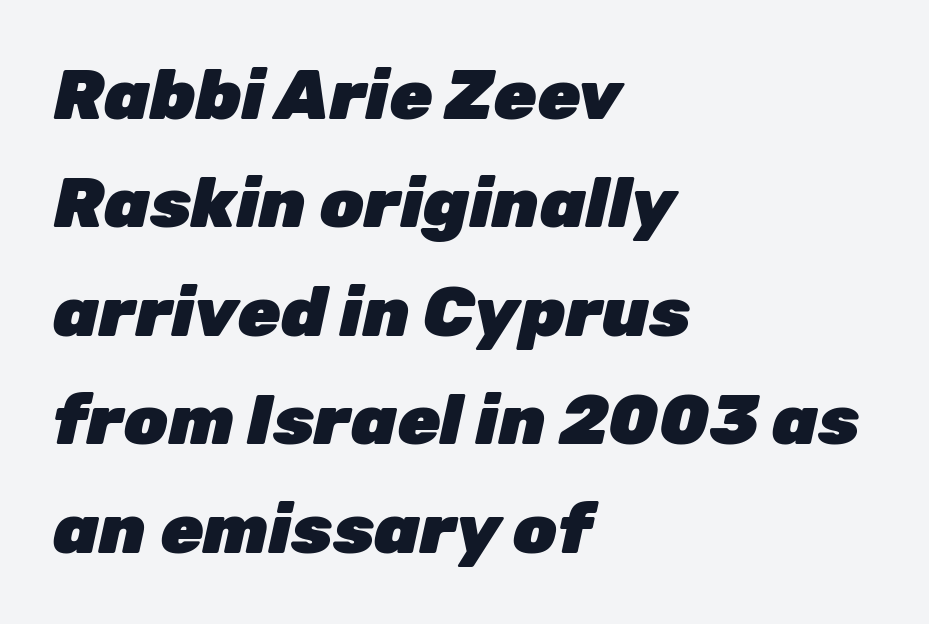
Q: Is the text bold? A: Yes.
Q: Is the text italic (slanted)? A: Yes, it leans right by about 12 degrees.
Q: Is the text underlined? A: No.
Q: How is the paragraph aligned? A: Left-aligned.
Q: Is the spacing between letters normal or unusually wide? A: Normal.
Q: Is the spacing between lines tight, normal or loose? A: Normal.
Q: Width (condensed, normal, or wide)? A: Normal.
Q: Stroke contrast? A: Low.
Q: x-height? A: Medium.
Q: Monospaced? A: No.
